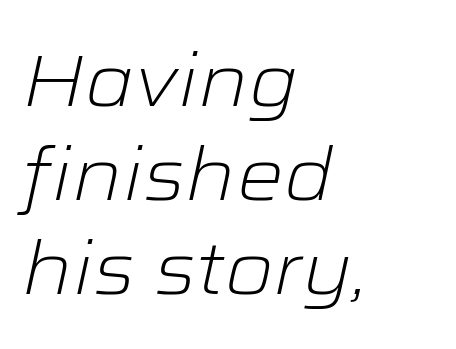
{"italic": "yes", "lean": "right", "slant_degrees": 12, "bold": "no", "weight": "light", "width": "wide", "stroke_contrast": "low", "x_height": "medium", "monospaced": "no", "underline": "no", "align": "left", "line_spacing": "normal", "line_spacing_ratio": 1.27, "letter_spacing": "normal", "letter_spacing_em": 0.0, "glyph_px": 74}
